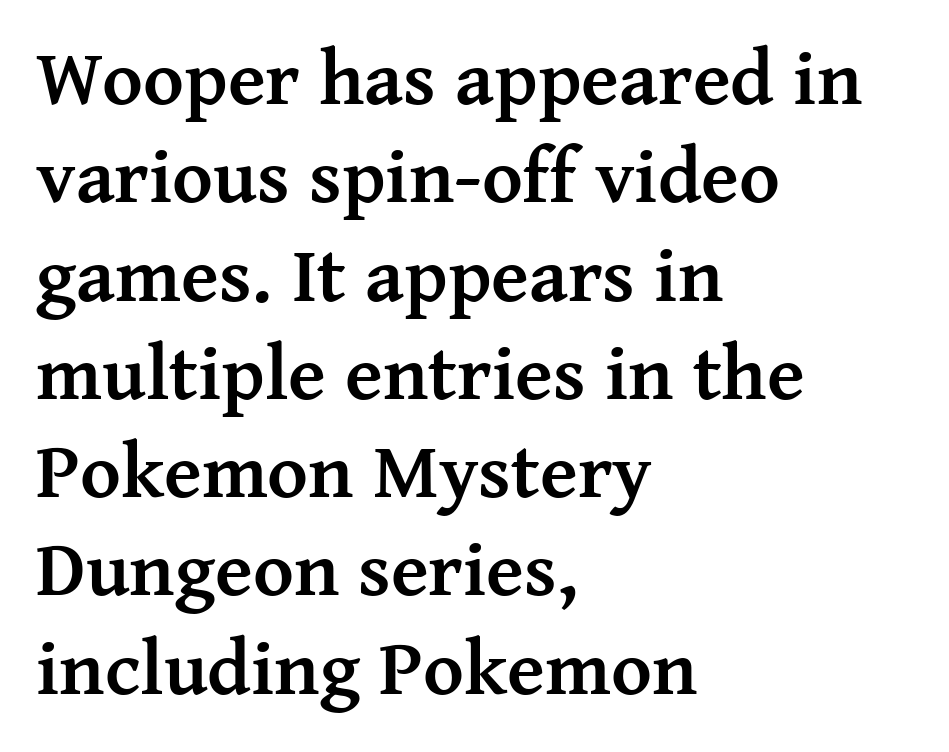
The image shows 78 px semibold serif type, upright; set left-aligned, normal line spacing (1.26x), normal letter spacing, not underlined; medium stroke contrast and a medium x-height.
